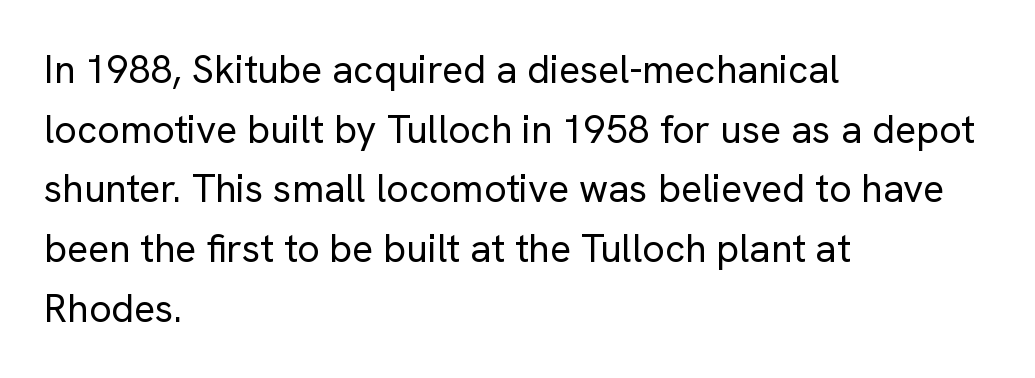
{"serif": "no", "italic": "no", "bold": "no", "weight": "regular", "width": "normal", "stroke_contrast": "low", "x_height": "medium", "monospaced": "no", "underline": "no", "align": "left", "line_spacing": "normal", "line_spacing_ratio": 1.53, "letter_spacing": "normal", "letter_spacing_em": 0.0, "glyph_px": 39}
